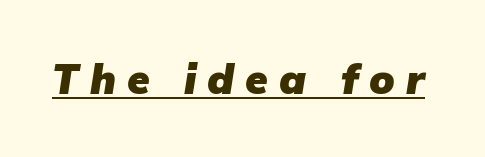
The image shows 41 px heavy type, italic (leaning right); set unusually wide letter spacing (+0.27 em), underlined; low stroke contrast and a medium x-height.
